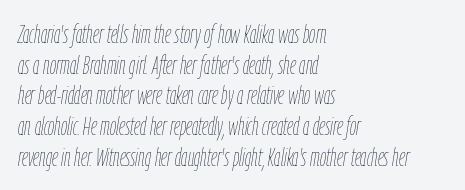
{"italic": "yes", "lean": "right", "slant_degrees": 9, "bold": "no", "underline": "no", "align": "left", "line_spacing_ratio": 1.23, "letter_spacing": "normal", "letter_spacing_em": 0.0, "glyph_px": 25}
